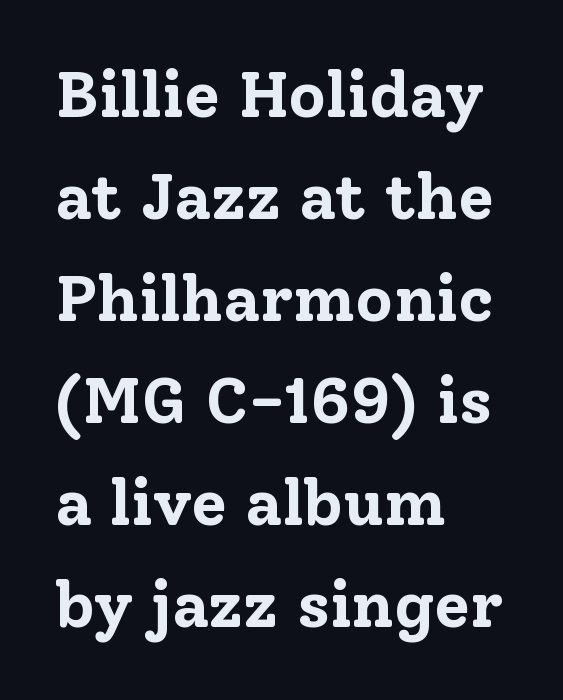
The face used here has the dense, thick strokes of a bold. Line beginnings align vertically; line endings do not. The text was rendered using a seriffed face with decorative stroke endings. Any mark beneath the type? The region is blank.
